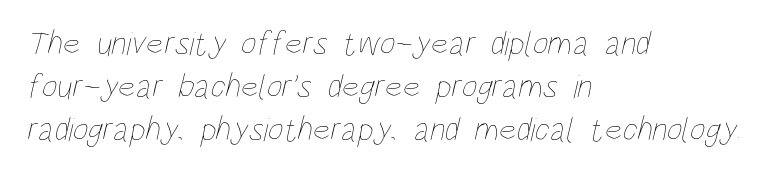
The image shows 34 px thin, condensed type; set left-aligned, normal line spacing (1.27x), normal letter spacing, not underlined; low stroke contrast and a large x-height.
